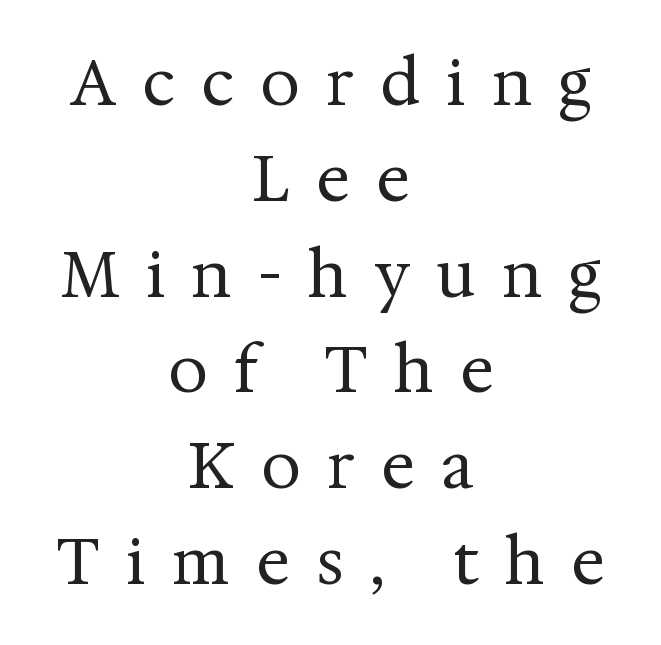
{"serif": "yes", "italic": "no", "bold": "no", "weight": "regular", "width": "normal", "stroke_contrast": "medium", "x_height": "medium", "monospaced": "no", "underline": "no", "align": "center", "line_spacing": "normal", "line_spacing_ratio": 1.52, "letter_spacing": "wide", "letter_spacing_em": 0.42, "glyph_px": 63}
